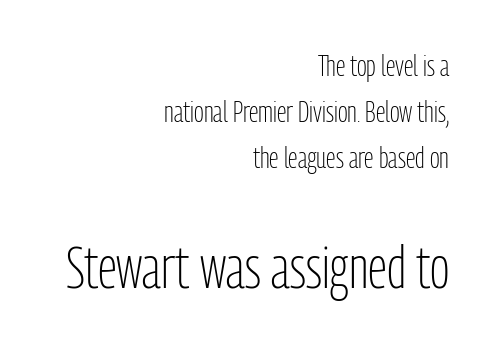
Q: Is the text bold? A: No.
Q: Is the text italic (slanted)? A: No, it is upright.
Q: Is the typeface a serif or a sans-serif typeface? A: Sans-serif.
Q: Is the text underlined? A: No.
Q: How is the paragraph aligned? A: Right-aligned.
Q: Is the spacing between letters normal or unusually wide? A: Normal.
Q: Is the spacing between lines tight, normal or loose? A: Normal.
Q: Which block of text is set in a larger size, the first (top) or the second (bottom)? A: The second (bottom) one.
Q: Width (condensed, normal, or wide)? A: Condensed.
Q: Stroke contrast? A: Low.
Q: x-height? A: Medium.
Q: Monospaced? A: No.
